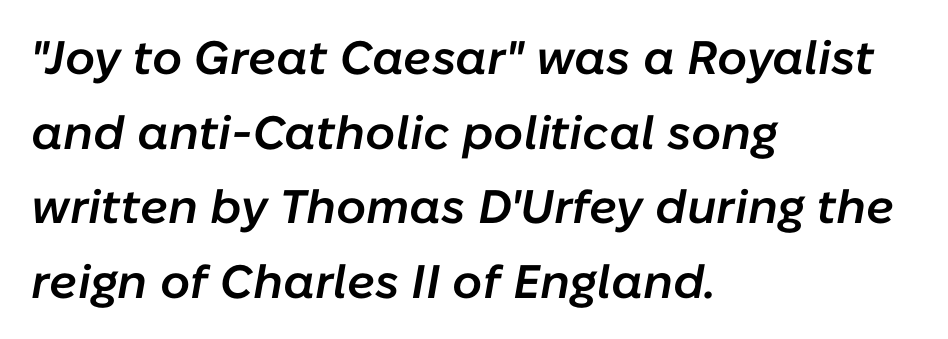
If you measured baseline to baseline, you'd find a middling distance. You could call the tracking neutral — neither tight nor loose. Has an underline been added? It has not. Looking at the ascenders, they clearly lean. The face used here is a semibold: visibly heavier than regular, lighter than bold.
